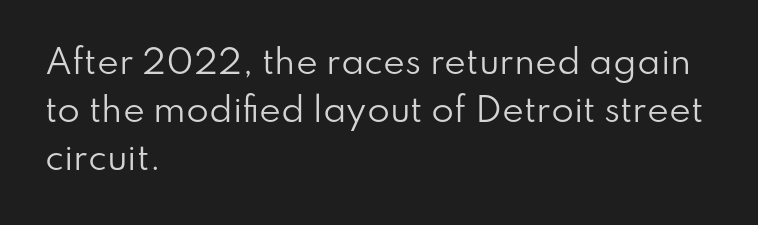
{"serif": "no", "italic": "no", "bold": "no", "weight": "regular", "width": "normal", "stroke_contrast": "low", "x_height": "small", "monospaced": "no", "underline": "no", "align": "left", "line_spacing": "normal", "line_spacing_ratio": 1.46, "letter_spacing": "normal", "letter_spacing_em": 0.0, "glyph_px": 33}
